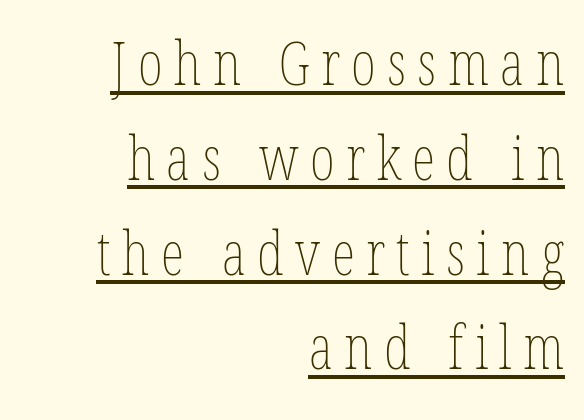
Glance below the letters and you will spot a drawn line. The designer left line spacing at the default. The letters stand straight up with perfectly vertical stems. Each stroke keeps to a modest, everyday thickness or less.
